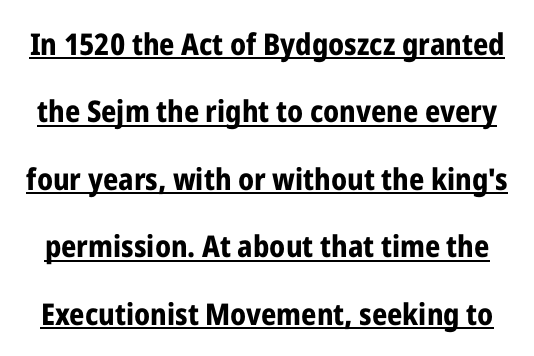
Q: Is the text bold? A: Yes.
Q: Is the text italic (slanted)? A: No, it is upright.
Q: Is the typeface a serif or a sans-serif typeface? A: Sans-serif.
Q: Is the text underlined? A: Yes.
Q: Is the spacing between letters normal or unusually wide? A: Normal.
Q: Is the spacing between lines tight, normal or loose? A: Loose.
Q: Width (condensed, normal, or wide)? A: Condensed.
Q: Stroke contrast? A: Low.
Q: x-height? A: Medium.
Q: Monospaced? A: No.
